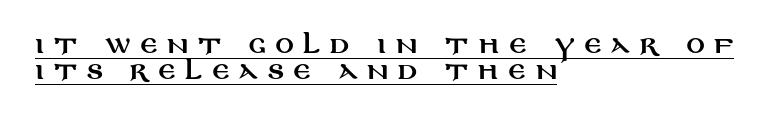
One glance says dense: line gaps are narrower than usual. What stands out about the letter spacing? Its width — letters are far apart. Which margin do the lines hug? The left one — the right edge is uneven. Tall strokes in this sample are plumb rather than angled.
